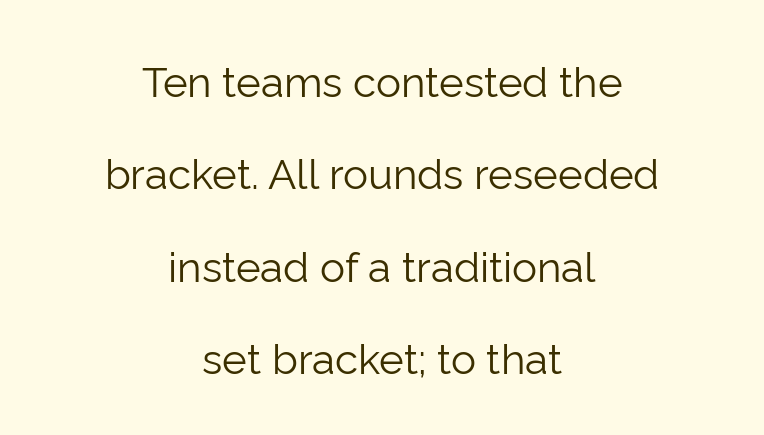
Q: Is the text bold? A: No.
Q: Is the text italic (slanted)? A: No, it is upright.
Q: Is the typeface a serif or a sans-serif typeface? A: Sans-serif.
Q: Is the text underlined? A: No.
Q: How is the paragraph aligned? A: Centered.
Q: Is the spacing between letters normal or unusually wide? A: Normal.
Q: Is the spacing between lines tight, normal or loose? A: Loose.
Q: Width (condensed, normal, or wide)? A: Normal.
Q: Stroke contrast? A: Low.
Q: x-height? A: Medium.
Q: Monospaced? A: No.
